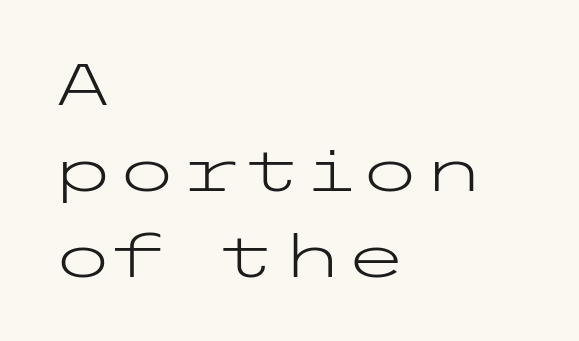
Spacing between characters is what you'd get straight out of the box. Nobody drew a line under any word here. One glance says typical: line gaps are just what's usual. This is not heavy type; no bold has been used. Vertical strokes here are truly vertical.
